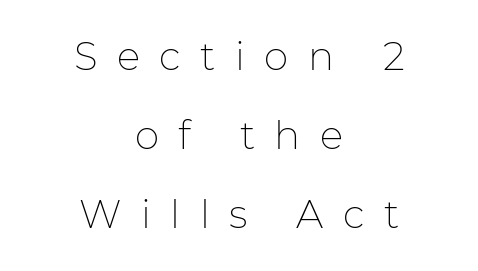
The letters stand upright; this is a roman face. The rag falls on both sides of this text block equally. Is the type heavy? It reads as light-to-regular instead. The block of text is sparse from top to bottom, with ample space between rows.
